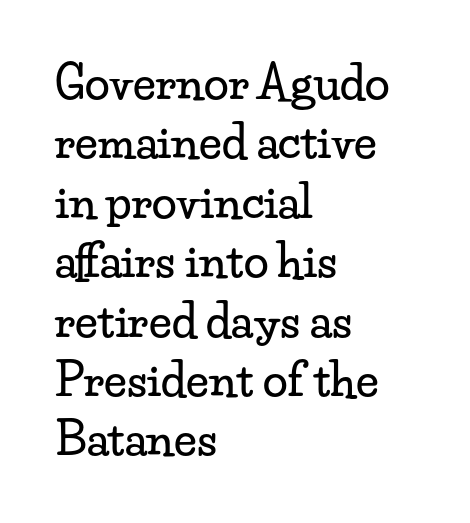
Upright lettering throughout. Words float on clear page, feet unadorned. A typesetter would call this proportional, since set widths differ per character. Regarding serifs, this sample has them. The horizontal fit of the characters is conventional and even.
